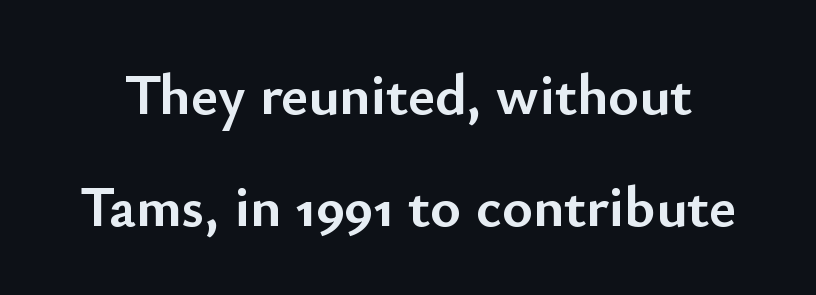
The image shows 58 px semibold sans-serif type, upright; set loose line spacing (1.93x), normal letter spacing, not underlined; low stroke contrast and a small x-height.
